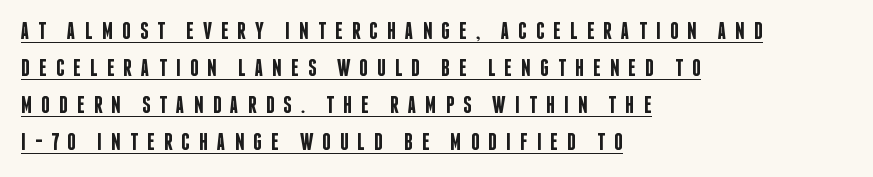
This rendering features underlined lettering. These lines stack with their left ends in a neat column. Semibold letterforms, between regular and bold. The tracking jumps out immediately: characters are airy and widely separated. The font's upright variant was chosen for this text. Regular leading.
